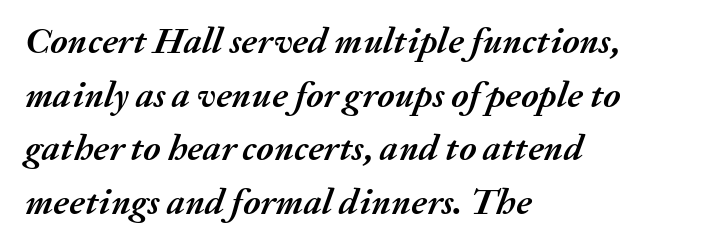
{"italic": "yes", "lean": "right", "slant_degrees": 20, "bold": "yes", "weight": "semibold", "width": "normal", "stroke_contrast": "medium", "x_height": "medium", "monospaced": "no", "underline": "no", "align": "left", "line_spacing": "normal", "line_spacing_ratio": 1.45, "letter_spacing": "normal", "letter_spacing_em": 0.0, "glyph_px": 37}
